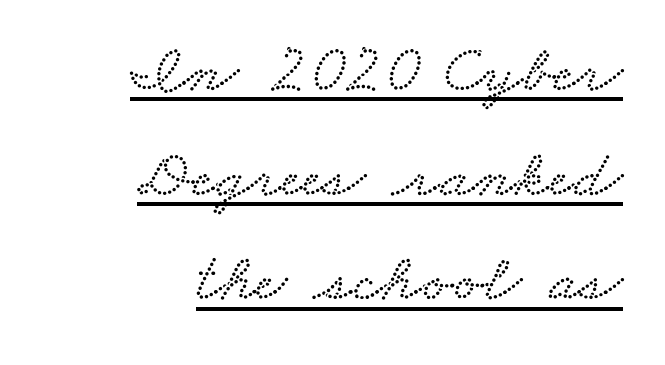
Q: Is the text underlined? A: Yes.
Q: How is the paragraph aligned? A: Right-aligned.
Q: Is the spacing between letters normal or unusually wide? A: Normal.
Q: Is the spacing between lines tight, normal or loose? A: Normal.
Q: Width (condensed, normal, or wide)? A: Wide.
Q: Stroke contrast? A: Low.
Q: x-height? A: Small.
Q: Monospaced? A: No.
